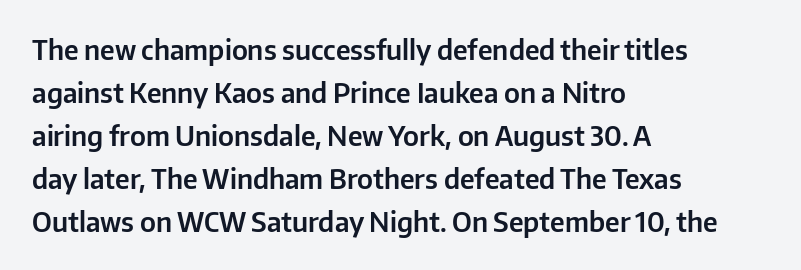
{"italic": "no", "underline": "no", "align": "left", "line_spacing": "normal", "line_spacing_ratio": 1.59, "letter_spacing": "normal", "letter_spacing_em": 0.0, "glyph_px": 27}
